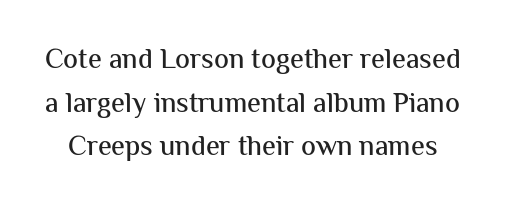
{"serif": "no", "italic": "no", "width": "normal", "stroke_contrast": "medium", "x_height": "medium", "monospaced": "no", "underline": "no", "line_spacing": "normal", "line_spacing_ratio": 1.56, "letter_spacing": "normal", "letter_spacing_em": 0.0, "glyph_px": 28}
